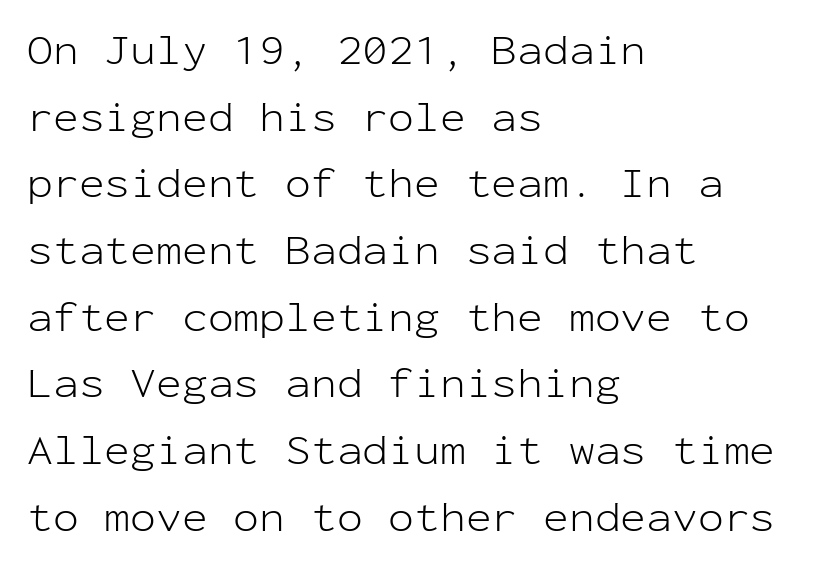
The image shows 43 px light sans-serif type, upright, monospaced; set left-aligned, normal line spacing (1.55x), normal letter spacing, not underlined; low stroke contrast and a medium x-height.
